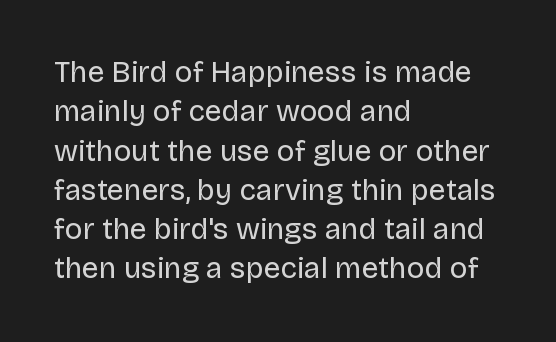
Q: Is the text bold? A: No.
Q: Is the text italic (slanted)? A: No, it is upright.
Q: Is the typeface a serif or a sans-serif typeface? A: Sans-serif.
Q: Is the text underlined? A: No.
Q: How is the paragraph aligned? A: Left-aligned.
Q: Is the spacing between letters normal or unusually wide? A: Normal.
Q: Is the spacing between lines tight, normal or loose? A: Normal.
Q: Width (condensed, normal, or wide)? A: Normal.
Q: Stroke contrast? A: Low.
Q: x-height? A: Large.
Q: Monospaced? A: No.
